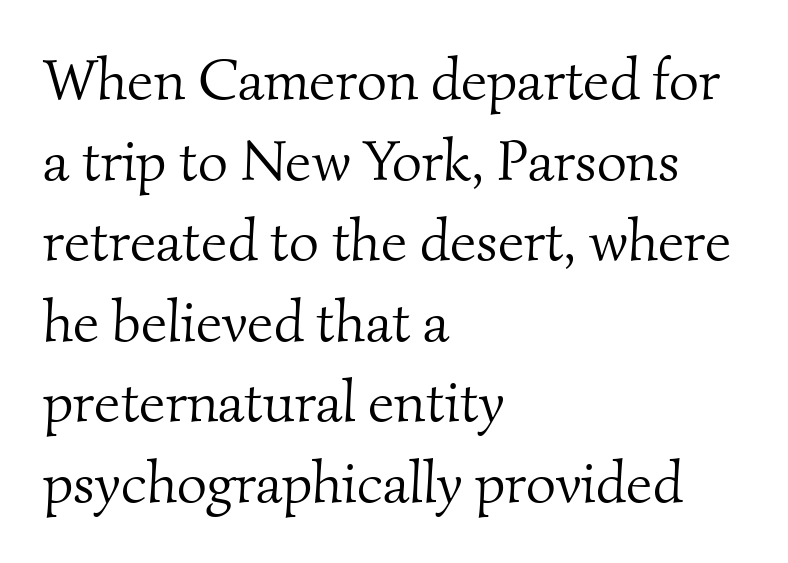
Q: Is the text bold? A: No.
Q: Is the typeface a serif or a sans-serif typeface? A: Serif.
Q: Is the text underlined? A: No.
Q: How is the paragraph aligned? A: Left-aligned.
Q: Is the spacing between letters normal or unusually wide? A: Normal.
Q: Is the spacing between lines tight, normal or loose? A: Normal.
Q: Width (condensed, normal, or wide)? A: Normal.
Q: Stroke contrast? A: Medium.
Q: x-height? A: Small.
Q: Monospaced? A: No.
